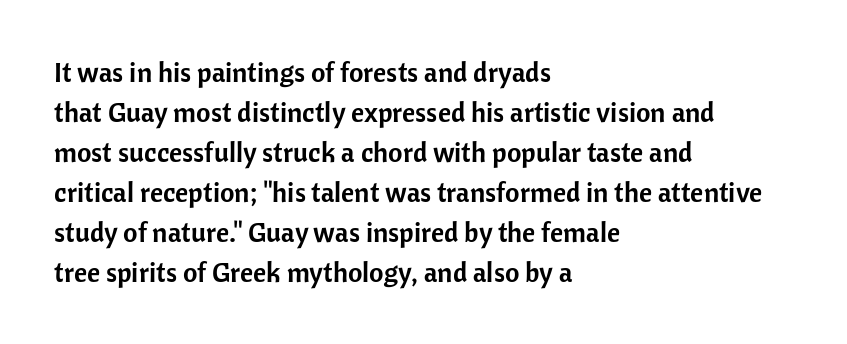
{"serif": "no", "italic": "no", "width": "normal", "stroke_contrast": "low", "x_height": "medium", "monospaced": "no", "underline": "no", "align": "left", "line_spacing": "normal", "line_spacing_ratio": 1.43, "letter_spacing": "normal", "letter_spacing_em": 0.0, "glyph_px": 28}
